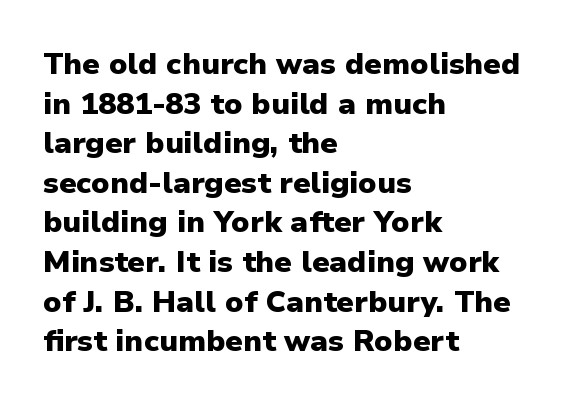
{"serif": "no", "italic": "no", "bold": "yes", "weight": "heavy", "width": "normal", "stroke_contrast": "low", "x_height": "medium", "monospaced": "no", "underline": "no", "align": "left", "line_spacing": "normal", "line_spacing_ratio": 1.32, "letter_spacing": "normal", "letter_spacing_em": 0.0, "glyph_px": 30}
